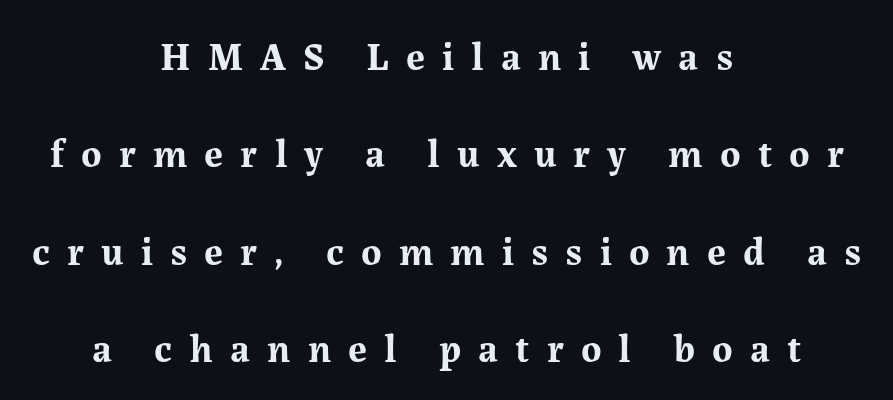
{"serif": "yes", "italic": "no", "bold": "yes", "weight": "bold", "width": "normal", "stroke_contrast": "medium", "x_height": "medium", "monospaced": "no", "underline": "no", "align": "center", "line_spacing": "loose", "line_spacing_ratio": 2.5, "letter_spacing": "wide", "letter_spacing_em": 0.44, "glyph_px": 39}
